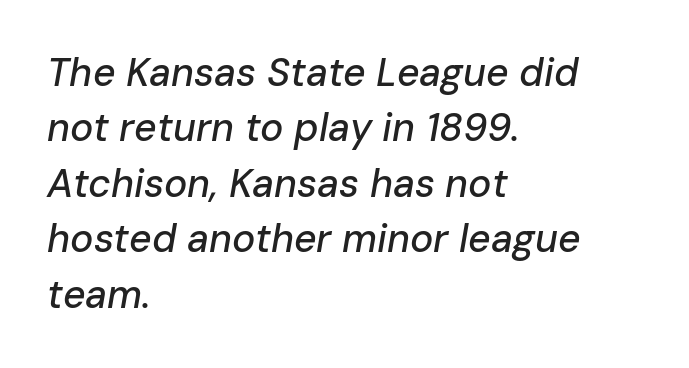
{"italic": "yes", "lean": "right", "slant_degrees": 10, "width": "normal", "stroke_contrast": "low", "x_height": "medium", "monospaced": "no", "underline": "no", "align": "left", "line_spacing": "normal", "line_spacing_ratio": 1.42, "letter_spacing": "normal", "letter_spacing_em": 0.0, "glyph_px": 39}
